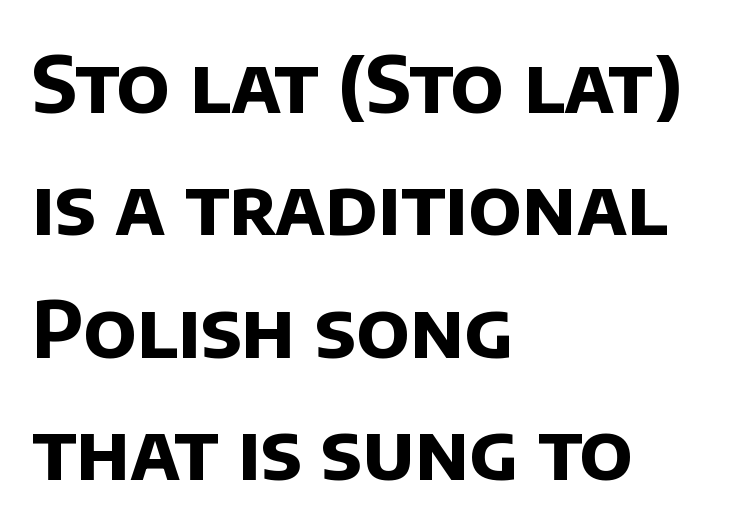
The image shows 78 px bold sans-serif type; set left-aligned, normal line spacing (1.57x), normal letter spacing, not underlined; low stroke contrast and a large x-height.
